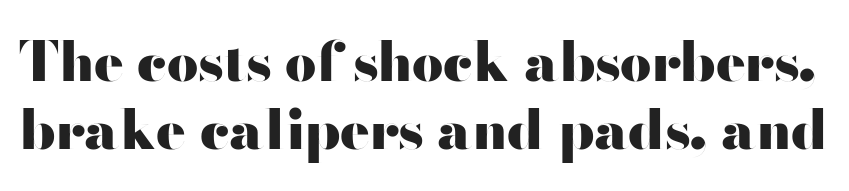
{"italic": "no", "bold": "yes", "weight": "heavy", "width": "wide", "stroke_contrast": "high", "x_height": "small", "monospaced": "no", "underline": "no", "line_spacing_ratio": 1.24, "letter_spacing": "normal", "letter_spacing_em": 0.0, "glyph_px": 55}
